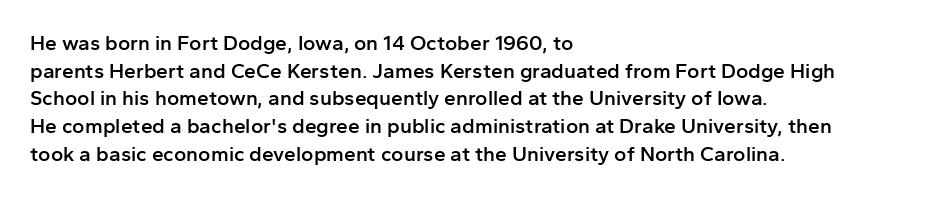
These words are printed semibold, heavier than regular yet not bold. Does the lettering tilt? It doesn't — this is upright. The area under the type is left untouched. Alignment: flush left.
